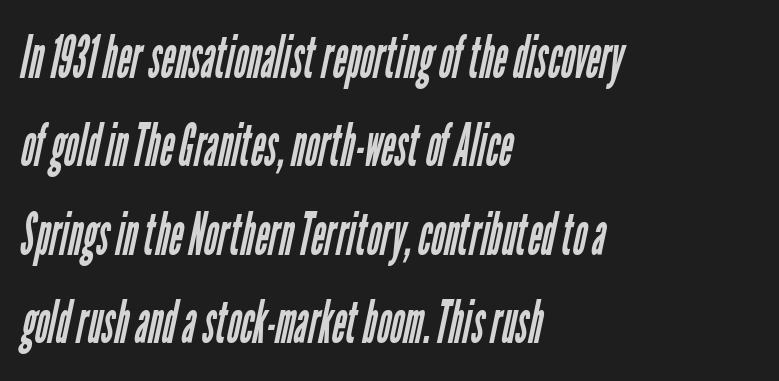
Q: Is the text bold? A: No.
Q: Is the typeface a serif or a sans-serif typeface? A: Sans-serif.
Q: Is the text underlined? A: No.
Q: How is the paragraph aligned? A: Left-aligned.
Q: Is the spacing between letters normal or unusually wide? A: Normal.
Q: Is the spacing between lines tight, normal or loose? A: Normal.
Q: Width (condensed, normal, or wide)? A: Condensed.
Q: Stroke contrast? A: Low.
Q: x-height? A: Medium.
Q: Monospaced? A: No.
